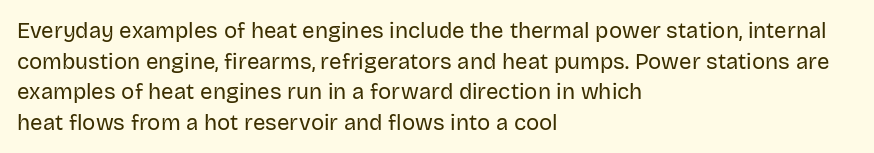
Q: Is the text bold? A: No.
Q: Is the text italic (slanted)? A: No, it is upright.
Q: Is the text underlined? A: No.
Q: How is the paragraph aligned? A: Left-aligned.
Q: Is the spacing between letters normal or unusually wide? A: Normal.
Q: Is the spacing between lines tight, normal or loose? A: Normal.
